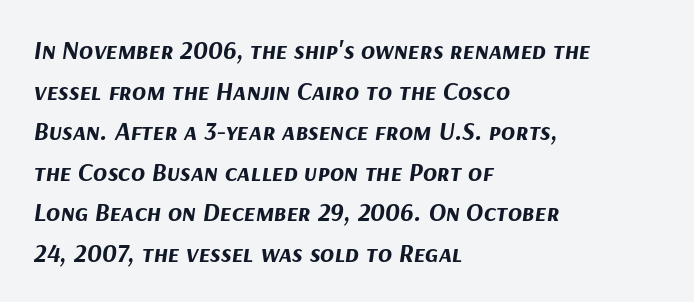
The image shows 26 px bold type, italic (leaning right); set left-aligned, normal line spacing (1.56x), normal letter spacing, not underlined.
